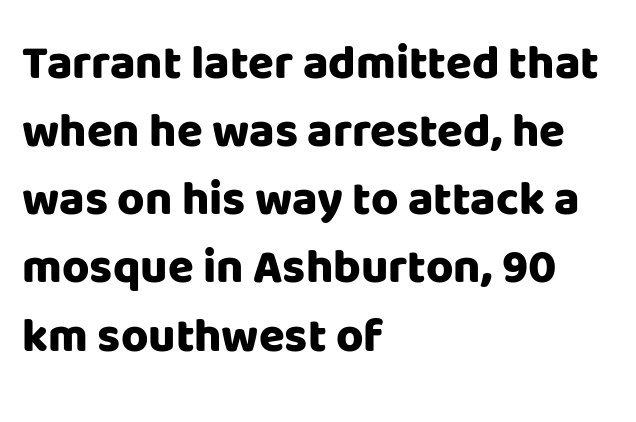
The typography opts for an upright posture over an oblique one. Nobody touched the tracking dial on this one. Quick note: interline space is typical. These lines are rendered in a variable-pitch font.
